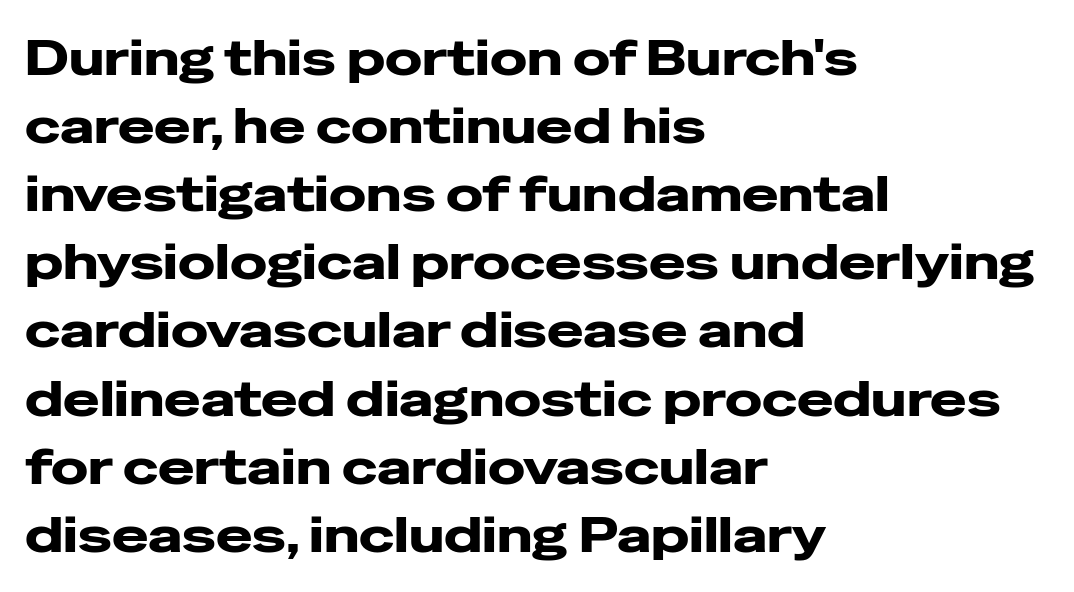
The image shows 49 px heavy, wide sans-serif type, upright; set left-aligned, normal line spacing (1.39x), normal letter spacing, not underlined; low stroke contrast and a medium x-height.
